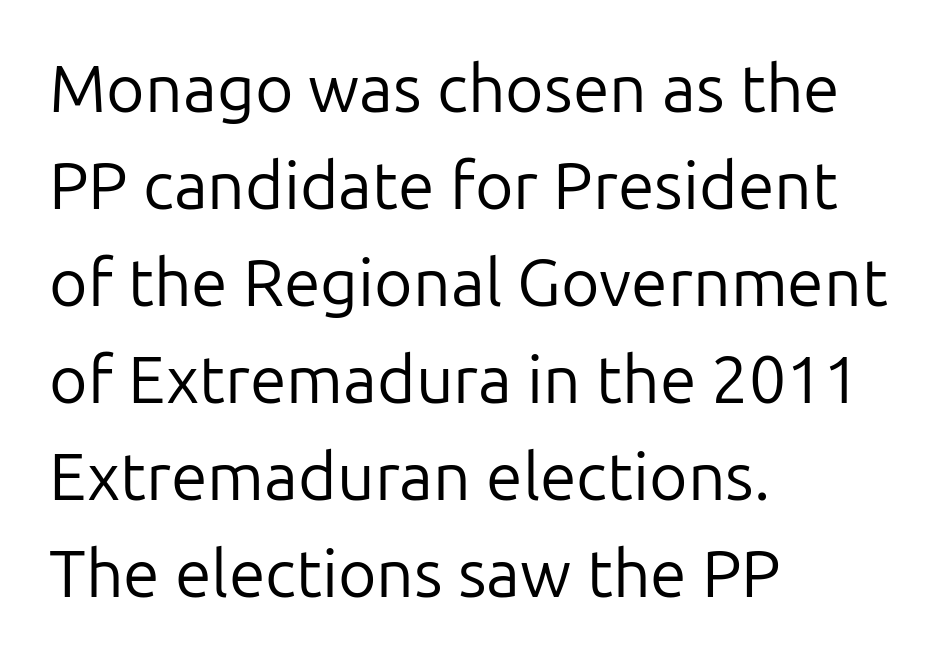
The image shows 66 px regular-weight sans-serif type, upright; set left-aligned, normal line spacing (1.47x), normal letter spacing, not underlined; low stroke contrast and a medium x-height.
